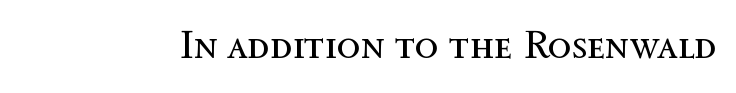
No word sits above an underline. Stroke mass is kept to a normal reading level or below. Every stem runs plumb, perpendicular to the baseline. This sample has the flowing, uneven cadence of proportional lettering. The line texture is even and compact thanks to regular tracking.
